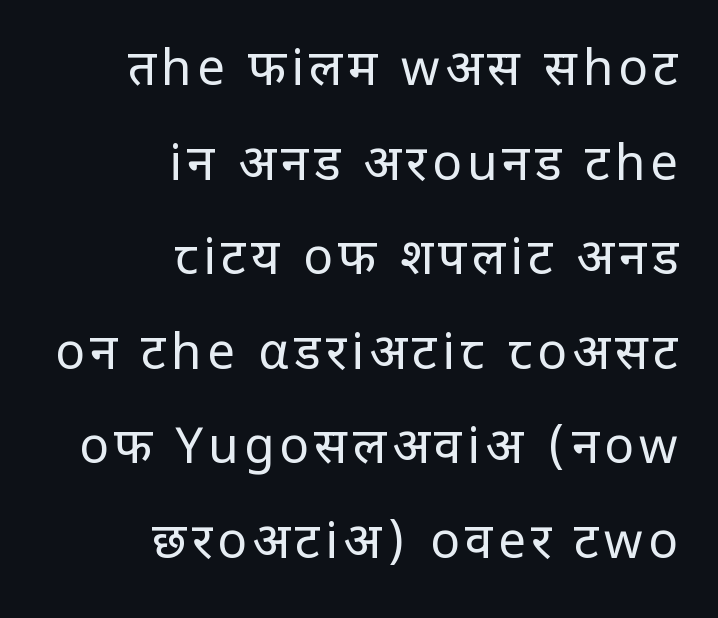
The image shows 49 px regular-weight sans-serif type, upright; set right-aligned, loose line spacing (1.93x), not underlined; low stroke contrast and a large x-height.
